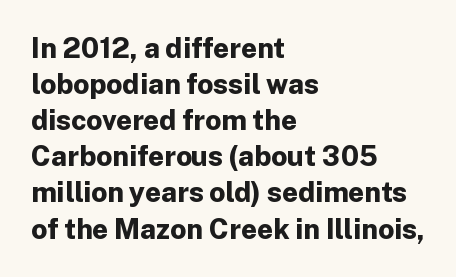
Q: Is the text bold? A: Yes.
Q: Is the text italic (slanted)? A: No, it is upright.
Q: Is the typeface a serif or a sans-serif typeface? A: Sans-serif.
Q: Is the text underlined? A: No.
Q: How is the paragraph aligned? A: Left-aligned.
Q: Is the spacing between letters normal or unusually wide? A: Normal.
Q: Is the spacing between lines tight, normal or loose? A: Normal.
Q: Width (condensed, normal, or wide)? A: Normal.
Q: Stroke contrast? A: Low.
Q: x-height? A: Medium.
Q: Monospaced? A: No.
